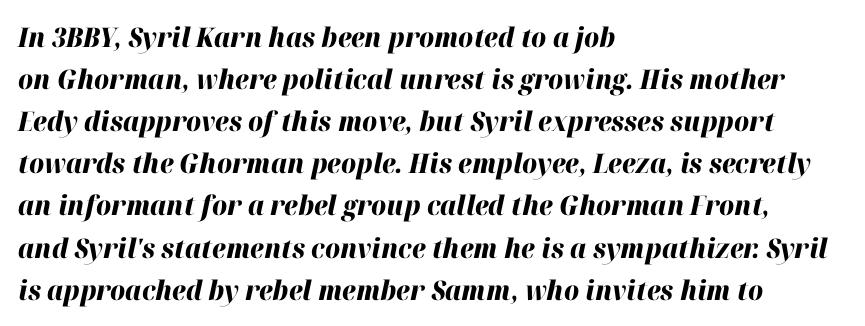
{"italic": "yes", "lean": "right", "slant_degrees": 12, "bold": "yes", "underline": "no", "align": "left", "line_spacing": "normal", "line_spacing_ratio": 1.56, "letter_spacing": "normal", "letter_spacing_em": 0.0, "glyph_px": 27}
